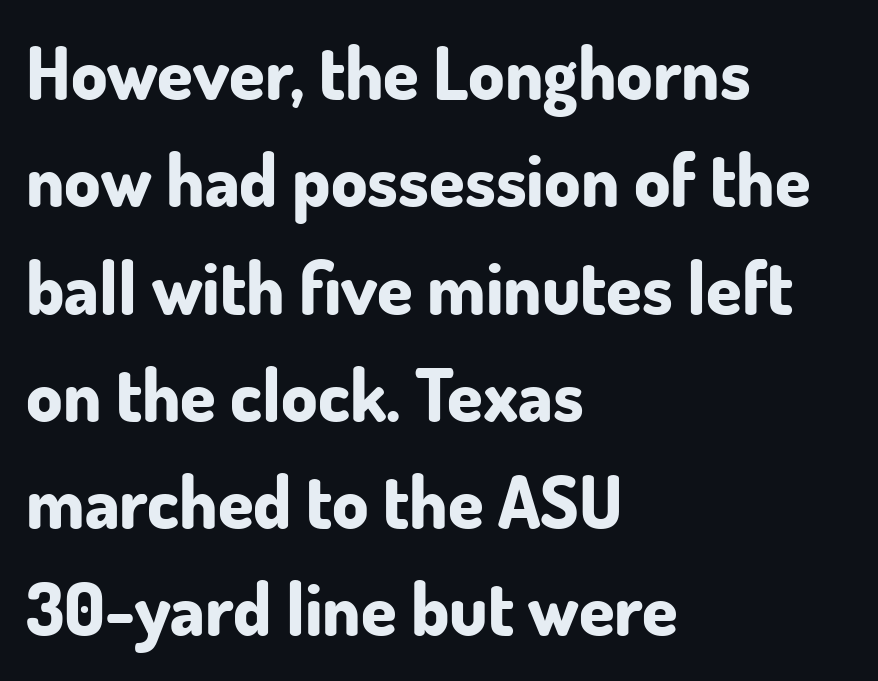
These lines keep a tight, regular rhythm from letter to letter. Is the block centered? No — it sits flush against the left margin. I'd call this a sans setting — the letters go barefoot. The passage shown is typed in a proportional face where columns would drift. The area under the type is left untouched.
